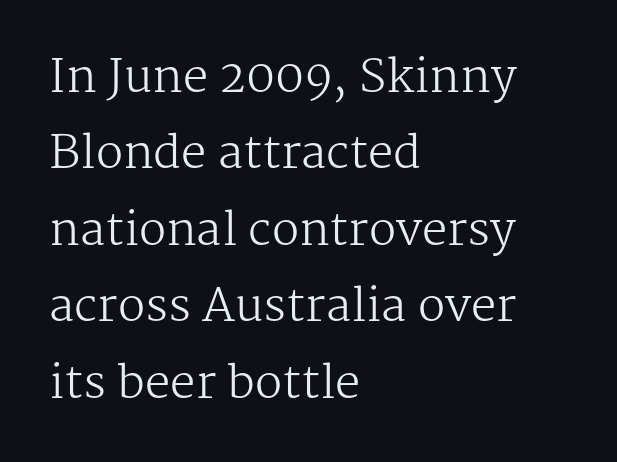
{"serif": "yes", "italic": "no", "bold": "no", "weight": "regular", "width": "normal", "stroke_contrast": "medium", "x_height": "medium", "monospaced": "no", "underline": "no", "align": "left", "line_spacing": "normal", "line_spacing_ratio": 1.7, "letter_spacing": "normal", "letter_spacing_em": 0.0, "glyph_px": 45}
